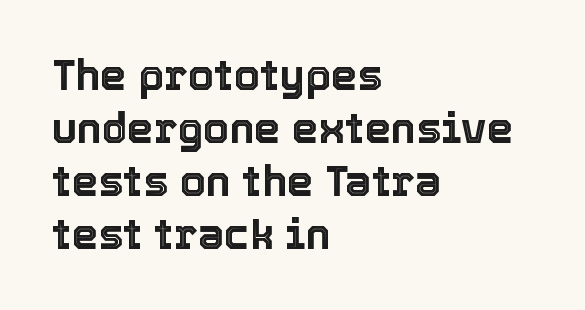
This is roman type, the default non-slanted kind. Reading down the block, your eye returns to a fixed left position each line. The gap between lines stays unmarked. Here the designer chose a conventional face with non-uniform glyph widths. You could call the tracking neutral — neither tight nor loose. The vertical gap from one line to the next is medium.
